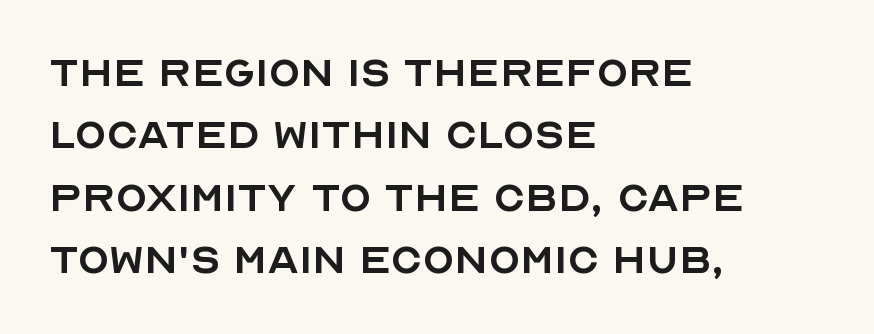
{"serif": "no", "italic": "no", "bold": "no", "weight": "regular", "width": "normal", "x_height": "large", "monospaced": "no", "underline": "no", "align": "left", "line_spacing_ratio": 1.2, "letter_spacing": "normal", "letter_spacing_em": 0.0, "glyph_px": 52}
